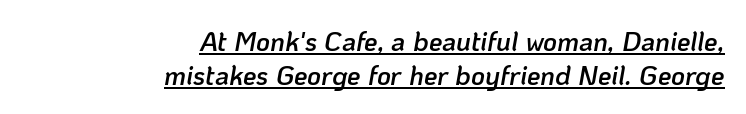
Q: Is the text bold? A: Semi-bold.
Q: Is the text italic (slanted)? A: Yes, it leans right by about 10 degrees.
Q: Is the text underlined? A: Yes.
Q: How is the paragraph aligned? A: Right-aligned.
Q: Is the spacing between letters normal or unusually wide? A: Normal.
Q: Is the spacing between lines tight, normal or loose? A: Normal.
